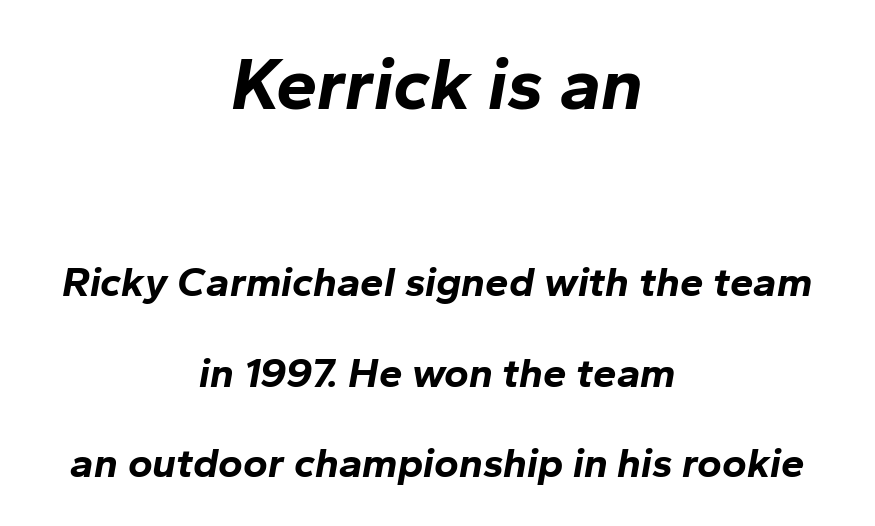
The image shows 74 px bold type, italic (leaning right); set centered, loose line spacing (2.15x), normal letter spacing, not underlined; the first (top) block is 1.76x larger; low stroke contrast and a medium x-height.
